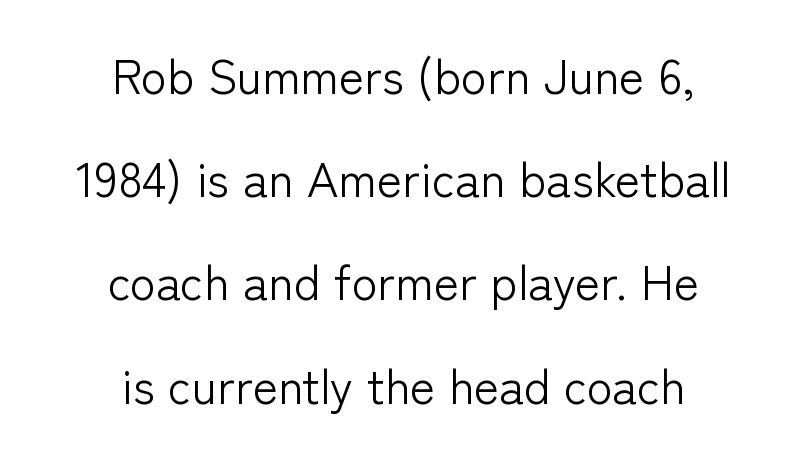
{"serif": "no", "italic": "no", "bold": "no", "weight": "light", "width": "normal", "stroke_contrast": "low", "x_height": "medium", "monospaced": "no", "underline": "no", "align": "center", "line_spacing": "loose", "line_spacing_ratio": 2.15, "letter_spacing": "normal", "letter_spacing_em": 0.0, "glyph_px": 48}
